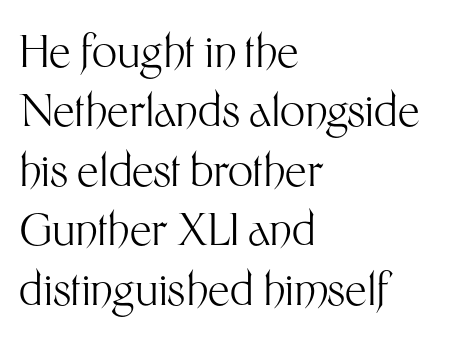
Posture: vertical. Stroke terminals: plain, sans-serif. Stroke mass is kept to a normal reading level or below. The space between consecutive lines is moderate. The letters sit at their default tracking, neither squeezed nor spread.
